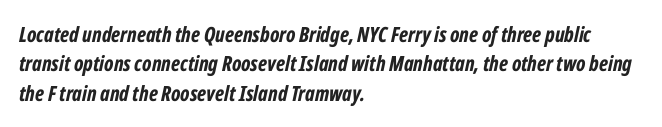
{"italic": "yes", "lean": "right", "slant_degrees": 12, "bold": "yes", "underline": "no", "align": "left", "line_spacing": "normal", "line_spacing_ratio": 1.4, "letter_spacing": "normal", "letter_spacing_em": 0.0, "glyph_px": 21}
